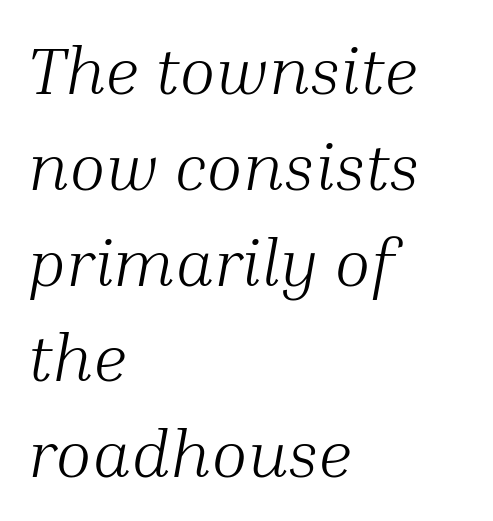
Serifs: yes, visible at the terminals of the letterforms. Descender tails drop into unmarked territory. Unbolded letterforms with no extra heft. Is there much room between lines? A standard amount, neither cramped nor airy.
